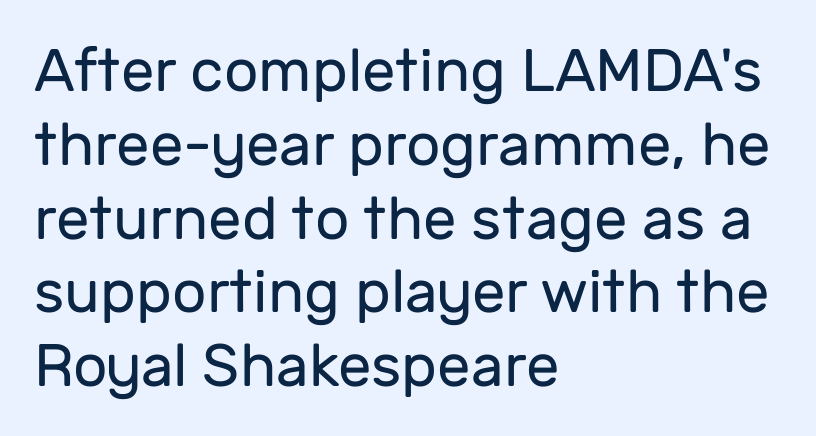
The image shows 60 px regular-weight sans-serif type, upright; set left-aligned, line spacing 1.23x, normal letter spacing, not underlined; low stroke contrast and a medium x-height.
